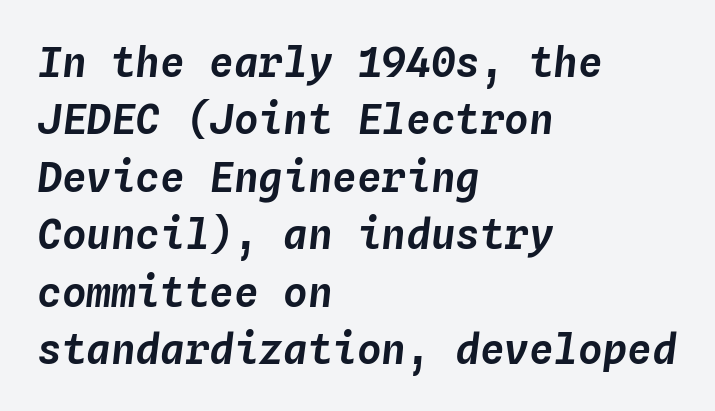
{"italic": "yes", "lean": "right", "slant_degrees": 4, "width": "normal", "stroke_contrast": "low", "x_height": "medium", "monospaced": "yes", "underline": "no", "align": "left", "line_spacing": "normal", "line_spacing_ratio": 1.4, "letter_spacing": "normal", "letter_spacing_em": 0.0, "glyph_px": 41}
